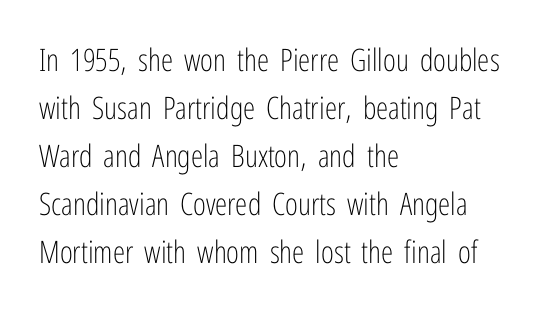
{"serif": "no", "italic": "no", "bold": "no", "weight": "light", "width": "condensed", "stroke_contrast": "low", "x_height": "medium", "monospaced": "no", "underline": "no", "align": "left", "line_spacing": "normal", "line_spacing_ratio": 1.55, "letter_spacing": "normal", "letter_spacing_em": 0.0, "glyph_px": 31}
